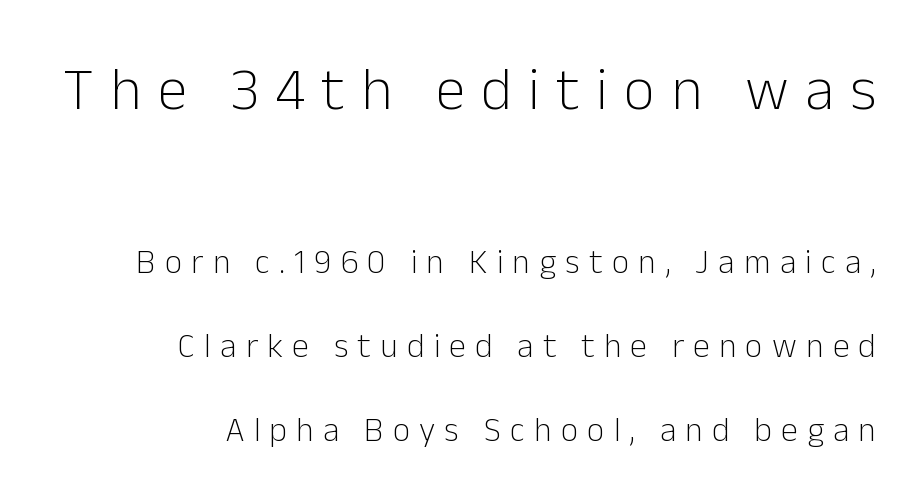
Q: Is the text bold? A: No.
Q: Is the text italic (slanted)? A: No, it is upright.
Q: Is the typeface a serif or a sans-serif typeface? A: Sans-serif.
Q: Is the text underlined? A: No.
Q: How is the paragraph aligned? A: Right-aligned.
Q: Is the spacing between letters normal or unusually wide? A: Unusually wide.
Q: Is the spacing between lines tight, normal or loose? A: Loose.
Q: Which block of text is set in a larger size, the first (top) or the second (bottom)? A: The first (top) one.
Q: Width (condensed, normal, or wide)? A: Normal.
Q: Stroke contrast? A: Low.
Q: x-height? A: Medium.
Q: Monospaced? A: No.
